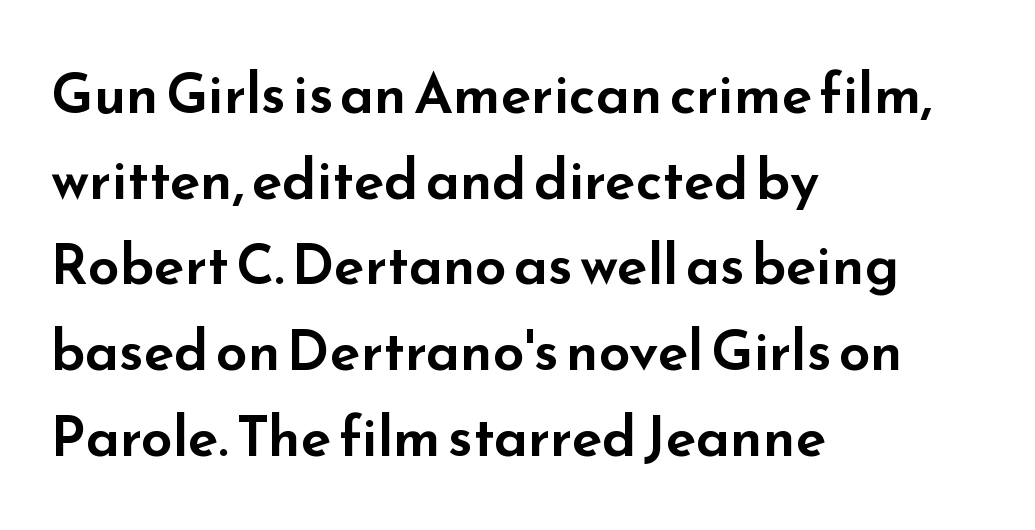
{"serif": "no", "italic": "no", "width": "wide", "stroke_contrast": "low", "x_height": "small", "monospaced": "no", "underline": "no", "align": "left", "line_spacing": "normal", "line_spacing_ratio": 1.53, "letter_spacing": "normal", "letter_spacing_em": 0.0, "glyph_px": 56}
